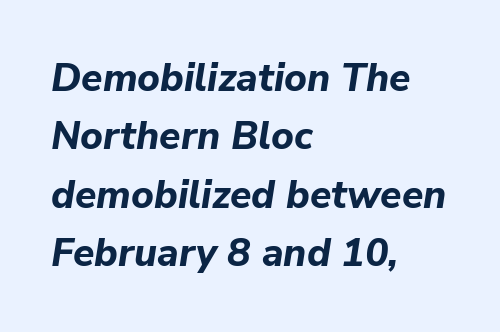
{"italic": "yes", "lean": "right", "slant_degrees": 9, "bold": "yes", "weight": "bold", "width": "normal", "stroke_contrast": "low", "x_height": "medium", "monospaced": "no", "underline": "no", "align": "left", "line_spacing": "normal", "line_spacing_ratio": 1.5, "letter_spacing": "normal", "letter_spacing_em": 0.0, "glyph_px": 39}
